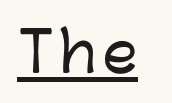
{"serif": "no", "italic": "no", "width": "normal", "stroke_contrast": "low", "x_height": "medium", "monospaced": "no", "underline": "yes", "glyph_px": 55}
